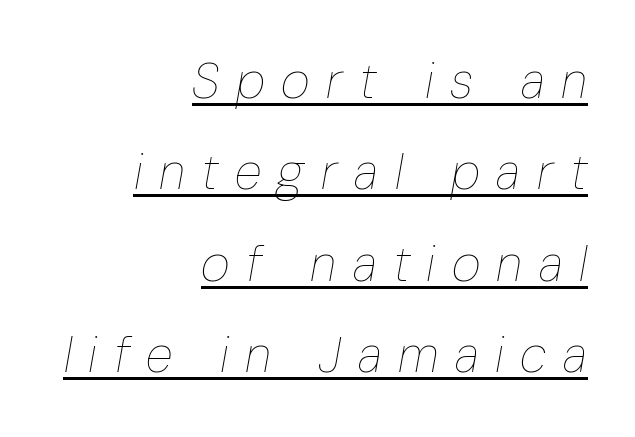
The image shows 50 px thin, condensed type, italic (leaning right); set right-aligned, line spacing 1.83x, unusually wide letter spacing (+0.33 em), underlined; low stroke contrast and a medium x-height.
